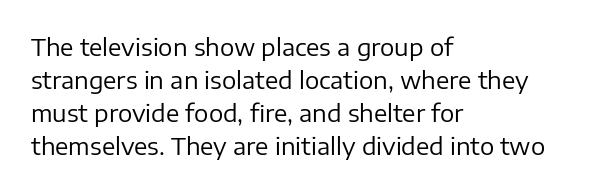
Horizontally, the lines are justified to the leading edge only. A roman cut, with each character standing at attention. The lines sit at an ordinary, default distance from one another. The font sits on the lighter half of the weight spectrum, regular included. Just letters on the line, the space beneath them empty. Standard letterfit; no display-style spreading of the glyphs.
